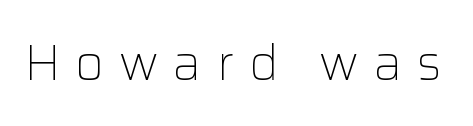
How are the letters spaced? Widely, with obvious added tracking. Do the characters align in a grid? No, the font is proportional. Descenders are the only things crossing below the line. No feet cap the strokes, marking this as sans-serif type. Stems here are at most as thick as an everyday book face.
